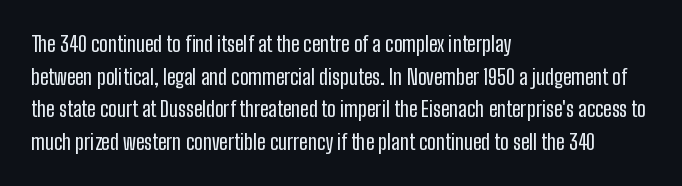
Q: Is the text italic (slanted)? A: No, it is upright.
Q: Is the text underlined? A: No.
Q: How is the paragraph aligned? A: Left-aligned.
Q: Is the spacing between letters normal or unusually wide? A: Normal.
Q: Is the spacing between lines tight, normal or loose? A: Normal.
